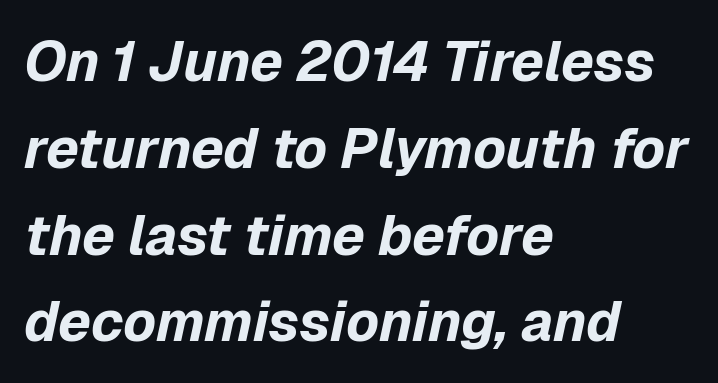
Q: Is the text bold? A: Yes.
Q: Is the text italic (slanted)? A: Yes, it leans right by about 12 degrees.
Q: Is the text underlined? A: No.
Q: How is the paragraph aligned? A: Left-aligned.
Q: Is the spacing between letters normal or unusually wide? A: Normal.
Q: Is the spacing between lines tight, normal or loose? A: Normal.
Q: Width (condensed, normal, or wide)? A: Normal.
Q: Stroke contrast? A: Low.
Q: x-height? A: Medium.
Q: Monospaced? A: No.
